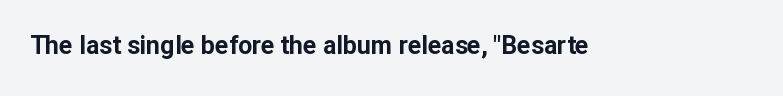
The image shows 25 px bold type, upright; set normal letter spacing, not underlined.
